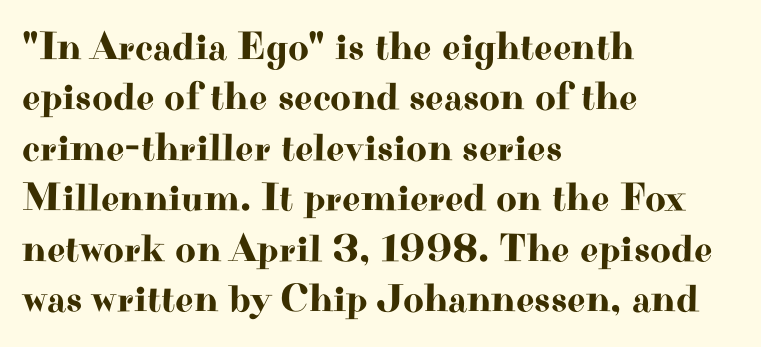
In terms of leading, this rendering sits right in the middle. Beneath every word, the page is bare. Spacing between characters is what you'd get straight out of the box. Ordinary non-slanted type is in use.
